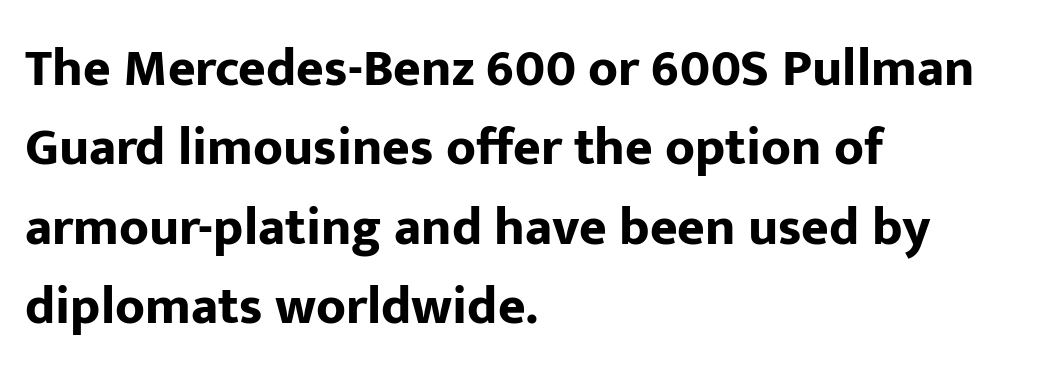
Font category for this specimen: sans-serif. The font's upright variant was chosen for this text. Students, observe: this is what conventionally led text looks like. These lines keep a tight, regular rhythm from letter to letter. Rule under the text: the space is simply empty. I'd describe the lettering as bold — thick and assertive.
